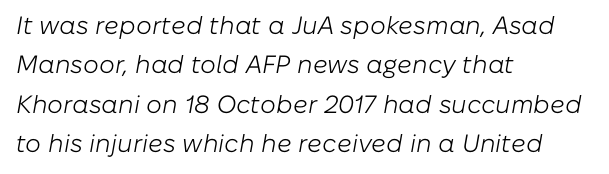
The image shows 25 px text type, italic (leaning right); set left-aligned, normal line spacing (1.58x), normal letter spacing, not underlined.
